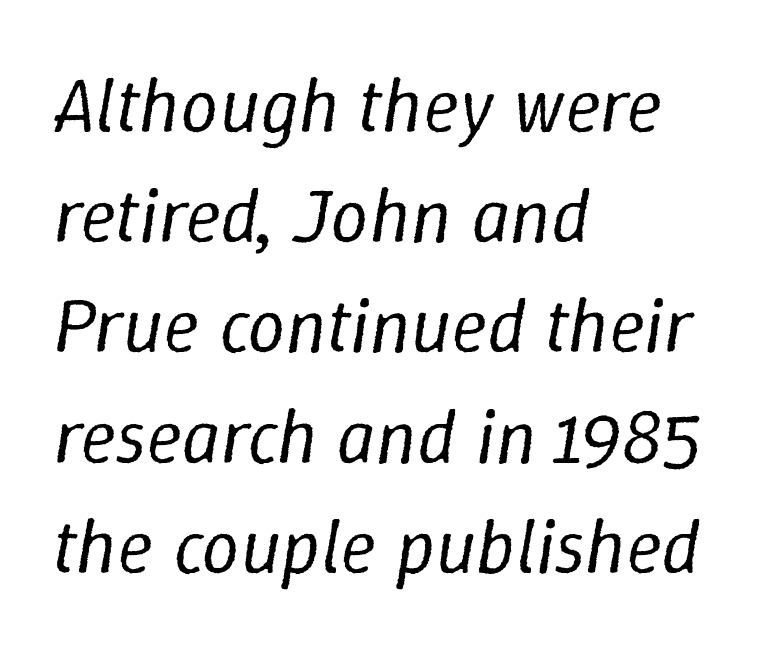
The image shows 76 px regular-weight type, italic (leaning right); set left-aligned, normal line spacing (1.45x), normal letter spacing, not underlined; low stroke contrast and a medium x-height.
